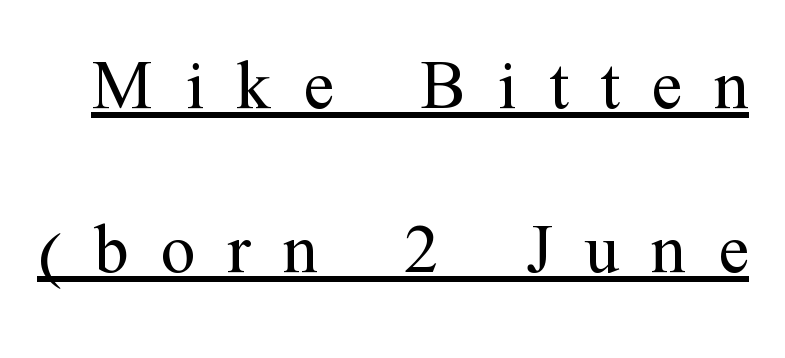
{"serif": "yes", "italic": "no", "bold": "no", "weight": "regular", "width": "normal", "stroke_contrast": "medium", "x_height": "medium", "monospaced": "no", "underline": "yes", "line_spacing": "loose", "line_spacing_ratio": 2.35, "letter_spacing": "wide", "letter_spacing_em": 0.46, "glyph_px": 70}
